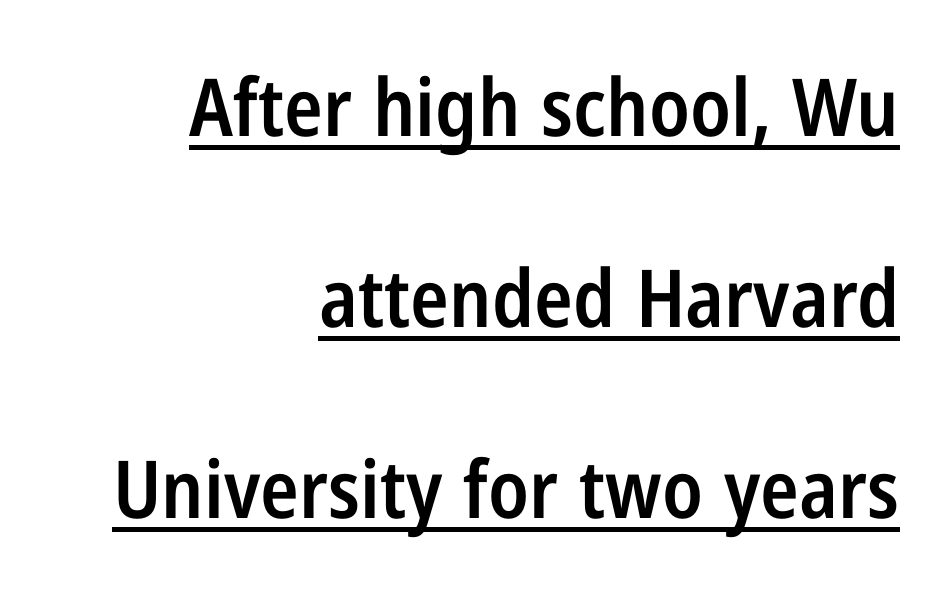
The image shows 80 px semibold, condensed sans-serif type, upright; set right-aligned, loose line spacing (2.39x), normal letter spacing, underlined; low stroke contrast and a medium x-height.
